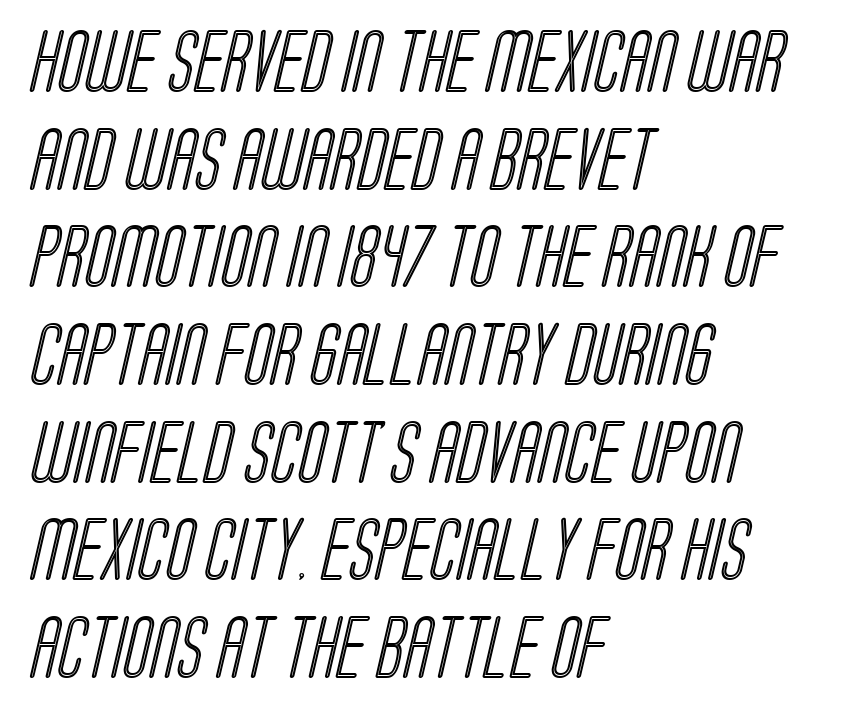
Each letter keeps its own natural width here, so spacing adapts to shape. Rule under the text: the space is simply empty. The letterforms sit shoulder to shoulder at normal distance. The space between consecutive lines is moderate. This sample is left-justified, so line endings fall wherever the words run out.
